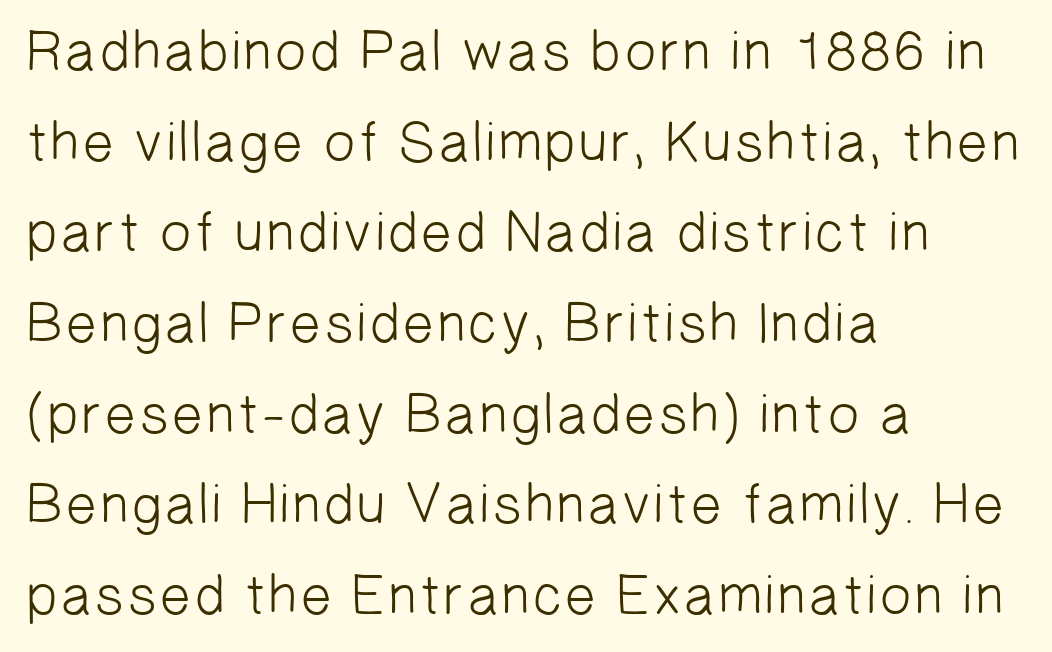
Q: Is the text bold? A: No.
Q: Is the typeface a serif or a sans-serif typeface? A: Sans-serif.
Q: Is the text underlined? A: No.
Q: How is the paragraph aligned? A: Left-aligned.
Q: Is the spacing between letters normal or unusually wide? A: Normal.
Q: Is the spacing between lines tight, normal or loose? A: Normal.
Q: Width (condensed, normal, or wide)? A: Normal.
Q: Stroke contrast? A: Low.
Q: x-height? A: Medium.
Q: Monospaced? A: No.
